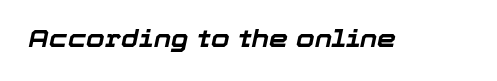
The face used here has the dense, thick strokes of a bold. The area under the type is left untouched. The rendering applies a slant to the glyphs. These lines keep a tight, regular rhythm from letter to letter.
